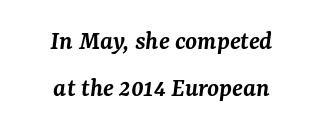
{"italic": "yes", "lean": "right", "slant_degrees": 7, "bold": "semi", "underline": "no", "align": "center", "line_spacing_ratio": 1.73, "letter_spacing": "normal", "letter_spacing_em": 0.0, "glyph_px": 27}
